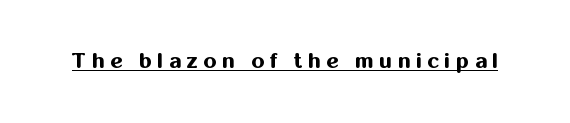
The image shows 21 px bold type, upright; set unusually wide letter spacing (+0.27 em), underlined.
